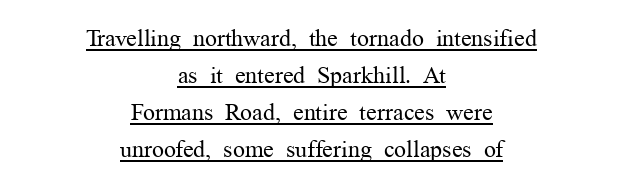
Q: Is the text bold? A: No.
Q: Is the text italic (slanted)? A: No, it is upright.
Q: Is the text underlined? A: Yes.
Q: How is the paragraph aligned? A: Centered.
Q: Is the spacing between letters normal or unusually wide? A: Normal.
Q: Is the spacing between lines tight, normal or loose? A: Normal.
